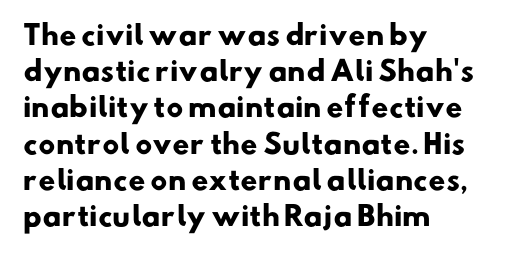
The image shows 27 px bold type; set left-aligned, normal line spacing (1.34x), normal letter spacing, not underlined.
